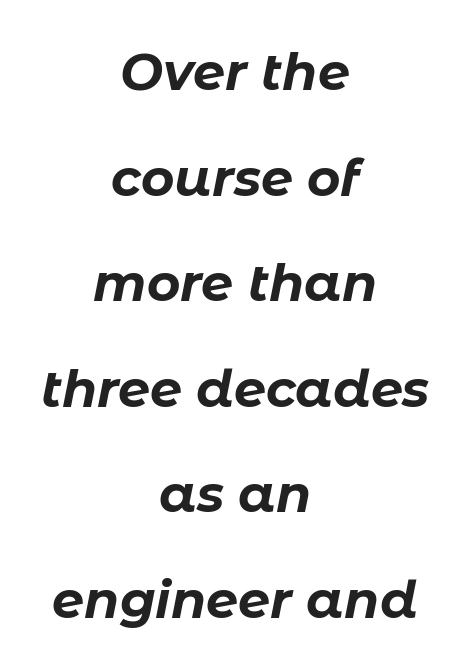
{"italic": "yes", "lean": "right", "slant_degrees": 11, "bold": "yes", "weight": "bold", "width": "normal", "stroke_contrast": "low", "x_height": "medium", "monospaced": "no", "underline": "no", "align": "center", "line_spacing": "loose", "line_spacing_ratio": 2.07, "letter_spacing": "normal", "letter_spacing_em": 0.0, "glyph_px": 51}
